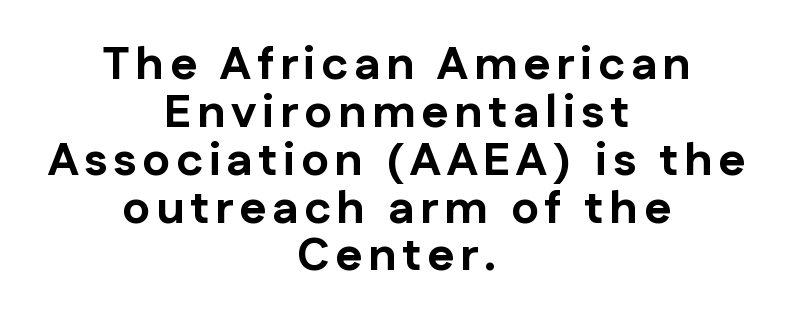
{"serif": "no", "italic": "no", "bold": "yes", "weight": "bold", "width": "normal", "stroke_contrast": "low", "x_height": "medium", "monospaced": "no", "underline": "no", "align": "center", "line_spacing": "tight", "line_spacing_ratio": 1.04, "glyph_px": 46}
